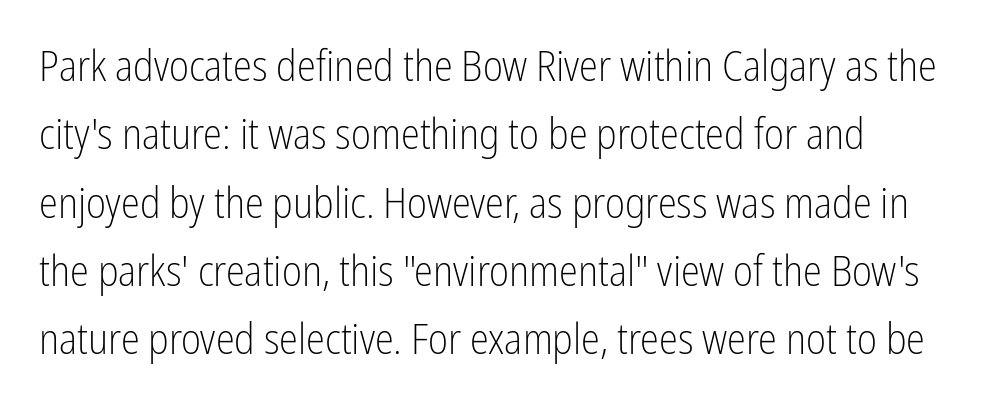
{"serif": "no", "italic": "no", "bold": "no", "weight": "light", "width": "condensed", "stroke_contrast": "low", "x_height": "medium", "monospaced": "no", "underline": "no", "align": "left", "line_spacing": "normal", "line_spacing_ratio": 1.59, "letter_spacing": "normal", "letter_spacing_em": 0.0, "glyph_px": 43}
